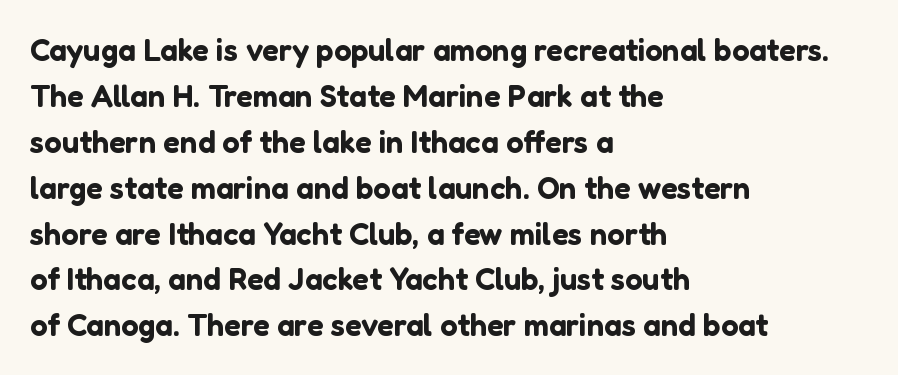
Vertical spacing — default. A roman cut, with each character standing at attention. A bare baseline throughout the passage. Compared with a centered layout, this one pins lines to the left instead.
